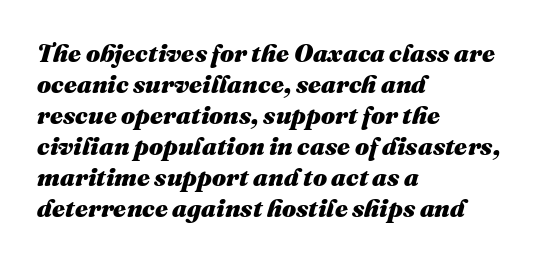
{"italic": "yes", "lean": "right", "slant_degrees": 16, "bold": "yes", "underline": "no", "align": "left", "line_spacing_ratio": 1.24, "letter_spacing": "normal", "letter_spacing_em": 0.0, "glyph_px": 25}
